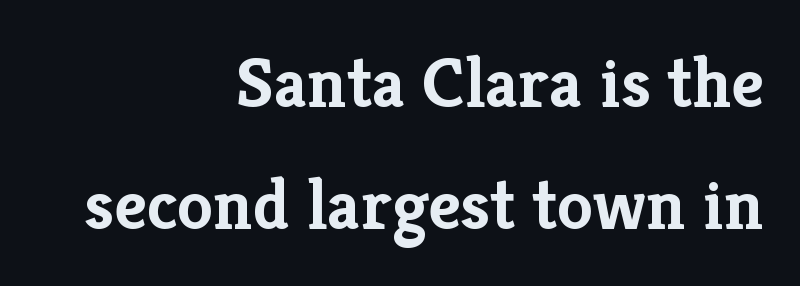
Character widths vary here, with narrow letters taking less room than wide ones. It's the straight-up-and-down kind of type. Is the letter spacing exaggerated? No — it looks like the ordinary default. Chunky letters — that's bold for sure.
